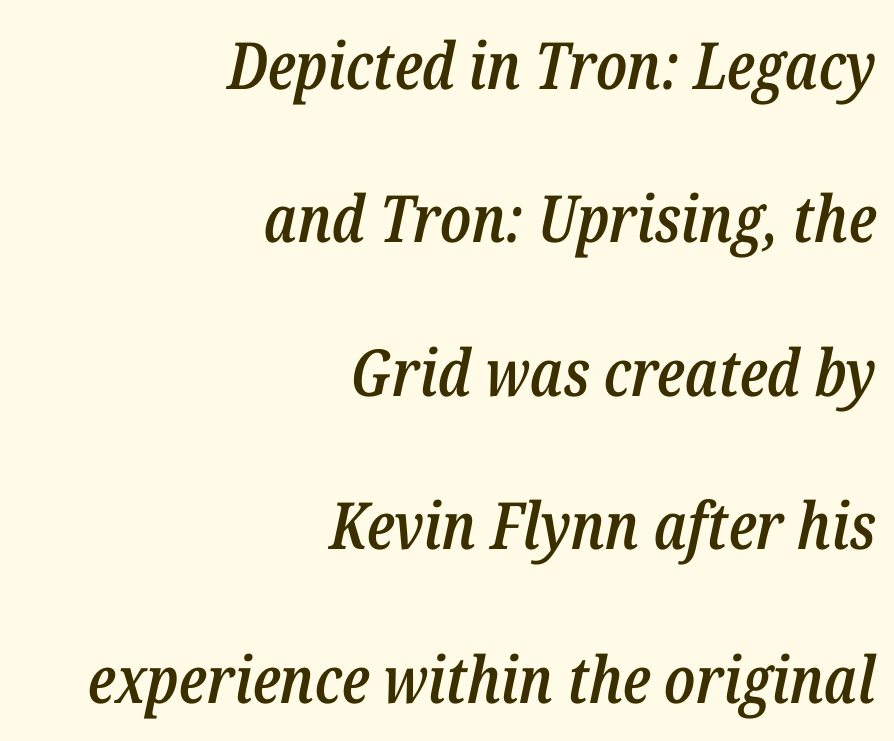
{"italic": "yes", "lean": "right", "slant_degrees": 12, "bold": "semi", "weight": "semibold", "width": "condensed", "stroke_contrast": "low", "x_height": "medium", "monospaced": "no", "underline": "no", "align": "right", "line_spacing": "loose", "line_spacing_ratio": 2.36, "letter_spacing": "normal", "letter_spacing_em": 0.0, "glyph_px": 65}
